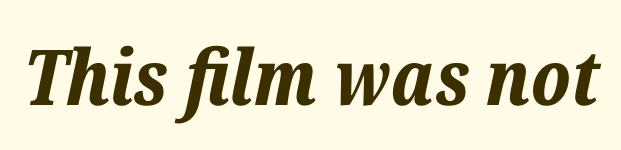
{"italic": "yes", "lean": "right", "slant_degrees": 12, "bold": "yes", "weight": "bold", "width": "normal", "stroke_contrast": "low", "x_height": "medium", "monospaced": "no", "underline": "no", "letter_spacing": "normal", "letter_spacing_em": 0.0, "glyph_px": 77}
